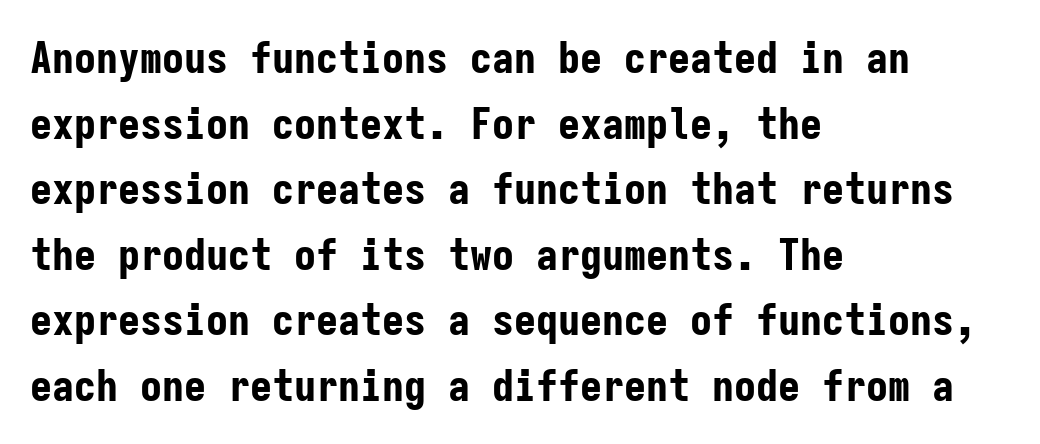
{"serif": "no", "italic": "no", "bold": "yes", "weight": "bold", "width": "condensed", "stroke_contrast": "low", "x_height": "medium", "monospaced": "yes", "underline": "no", "align": "left", "line_spacing": "normal", "line_spacing_ratio": 1.49, "letter_spacing": "normal", "letter_spacing_em": 0.0, "glyph_px": 44}
